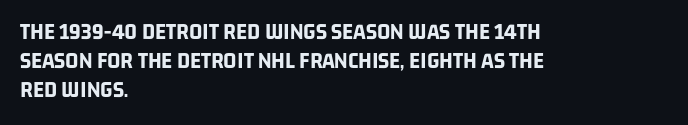
Q: Is the text bold? A: Yes.
Q: Is the text underlined? A: No.
Q: How is the paragraph aligned? A: Left-aligned.
Q: Is the spacing between letters normal or unusually wide? A: Normal.
Q: Is the spacing between lines tight, normal or loose? A: Normal.
